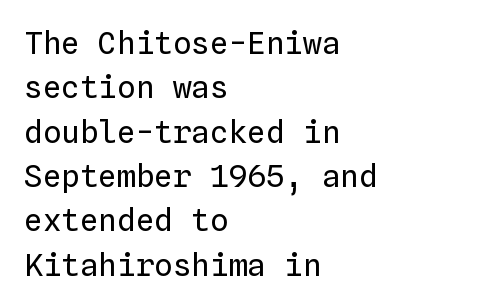
Q: Is the text bold? A: No.
Q: Is the text italic (slanted)? A: No, it is upright.
Q: Is the text underlined? A: No.
Q: How is the paragraph aligned? A: Left-aligned.
Q: Is the spacing between letters normal or unusually wide? A: Normal.
Q: Is the spacing between lines tight, normal or loose? A: Normal.
Q: Width (condensed, normal, or wide)? A: Normal.
Q: Stroke contrast? A: Low.
Q: x-height? A: Medium.
Q: Monospaced? A: Yes.
